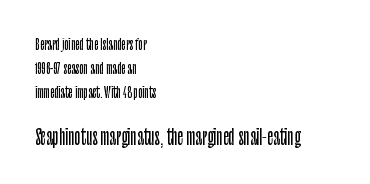
The image shows 20 px text type, upright; set left-aligned, line spacing 1.73x, normal letter spacing, not underlined; the second (bottom) block is 1.43x larger.
